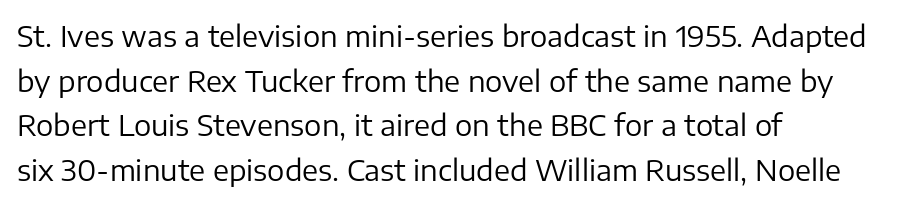
The image shows 29 px regular-weight sans-serif type, upright; set left-aligned, normal line spacing (1.54x), normal letter spacing, not underlined; low stroke contrast and a medium x-height.
